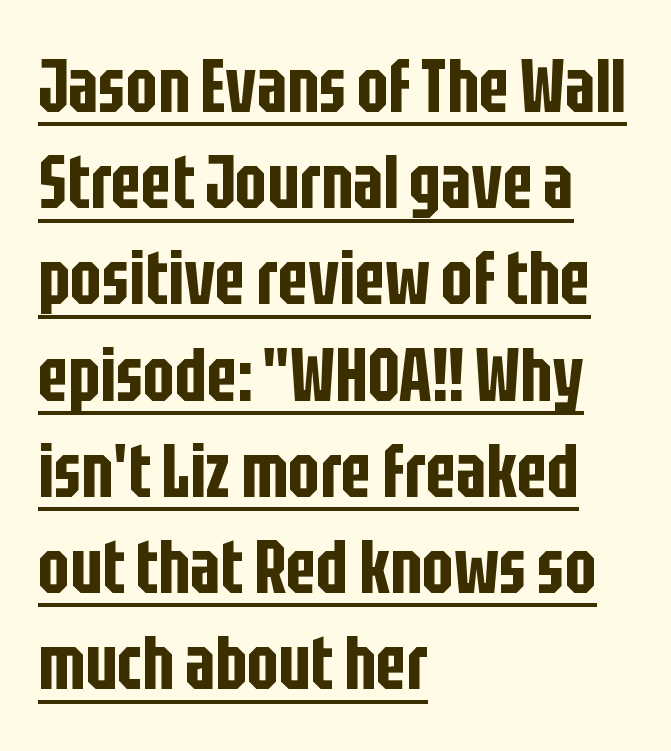
{"serif": "no", "italic": "no", "width": "condensed", "stroke_contrast": "low", "x_height": "large", "monospaced": "no", "underline": "yes", "align": "left", "line_spacing": "normal", "line_spacing_ratio": 1.3, "letter_spacing": "normal", "letter_spacing_em": 0.0, "glyph_px": 74}
